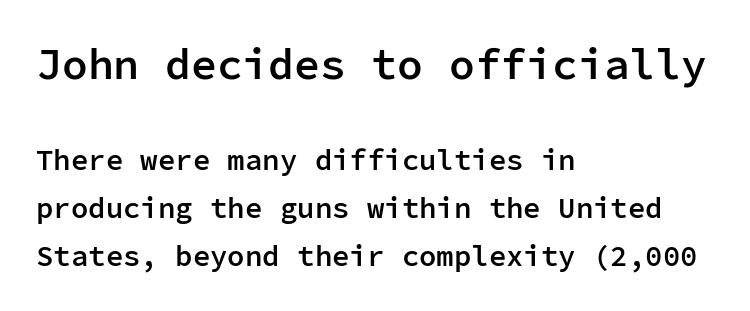
Short and long lines alike share a common starting point at left. Stroke terminals: plain, sans-serif. The string is rendered with underlining switched off. These lines carry some extra weight — a demibold, not a full bold. Look at the glyph heights: the upper group is clearly the bigger setting.
